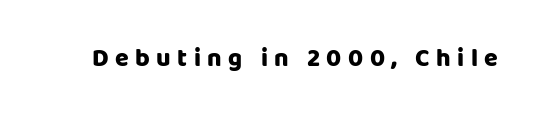
Q: Is the text bold? A: Yes.
Q: Is the text italic (slanted)? A: No, it is upright.
Q: Is the text underlined? A: No.
Q: Is the spacing between letters normal or unusually wide? A: Unusually wide.
